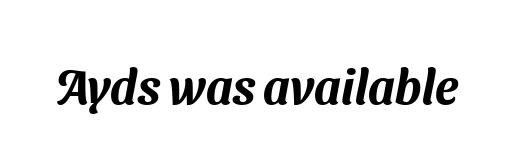
Q: Is the typeface a serif or a sans-serif typeface? A: Sans-serif.
Q: Is the text underlined? A: No.
Q: Is the spacing between letters normal or unusually wide? A: Normal.
Q: Width (condensed, normal, or wide)? A: Normal.
Q: Stroke contrast? A: Medium.
Q: x-height? A: Medium.
Q: Monospaced? A: No.
